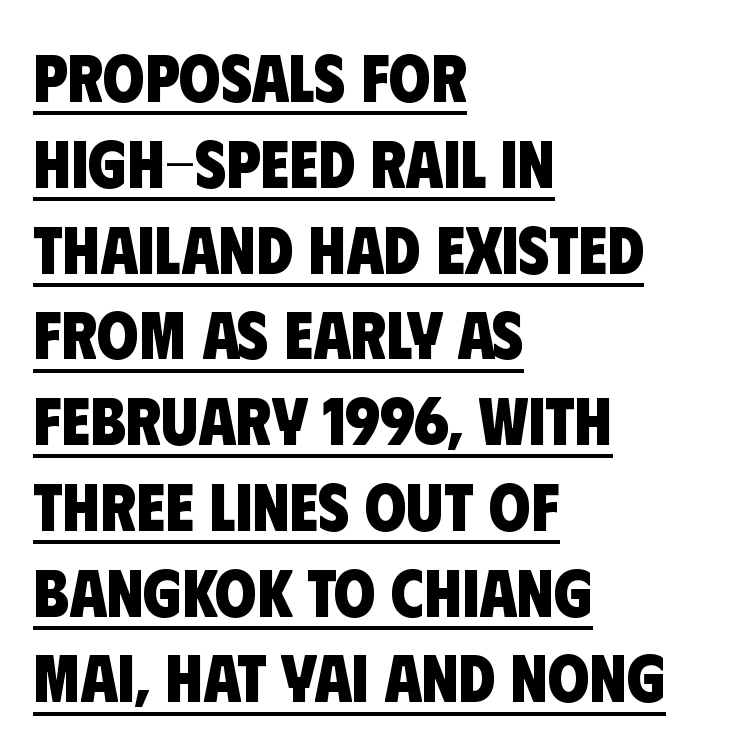
Q: Is the text bold? A: Yes.
Q: Is the typeface a serif or a sans-serif typeface? A: Sans-serif.
Q: Is the text underlined? A: Yes.
Q: How is the paragraph aligned? A: Left-aligned.
Q: Is the spacing between letters normal or unusually wide? A: Normal.
Q: Is the spacing between lines tight, normal or loose? A: Normal.
Q: Width (condensed, normal, or wide)? A: Condensed.
Q: Stroke contrast? A: Low.
Q: x-height? A: Large.
Q: Monospaced? A: No.
